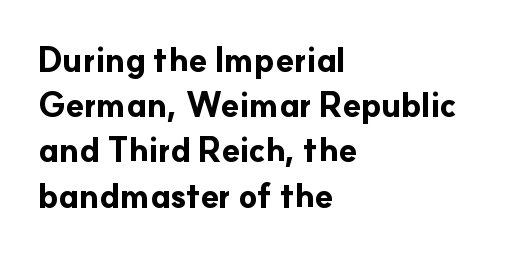
Q: Is the text bold? A: Yes.
Q: Is the text italic (slanted)? A: No, it is upright.
Q: Is the typeface a serif or a sans-serif typeface? A: Sans-serif.
Q: Is the text underlined? A: No.
Q: How is the paragraph aligned? A: Left-aligned.
Q: Is the spacing between letters normal or unusually wide? A: Normal.
Q: Is the spacing between lines tight, normal or loose? A: Normal.
Q: Width (condensed, normal, or wide)? A: Normal.
Q: Stroke contrast? A: Low.
Q: x-height? A: Small.
Q: Monospaced? A: No.
